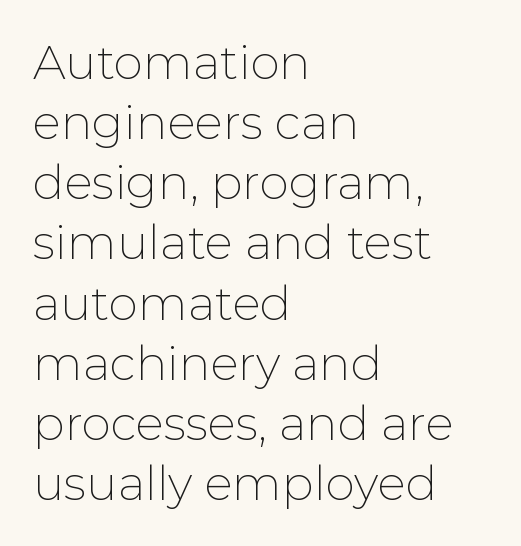
Q: Is the text bold? A: No.
Q: Is the text italic (slanted)? A: No, it is upright.
Q: Is the typeface a serif or a sans-serif typeface? A: Sans-serif.
Q: Is the text underlined? A: No.
Q: How is the paragraph aligned? A: Left-aligned.
Q: Is the spacing between letters normal or unusually wide? A: Normal.
Q: Is the spacing between lines tight, normal or loose? A: Normal.
Q: Width (condensed, normal, or wide)? A: Normal.
Q: Stroke contrast? A: Low.
Q: x-height? A: Medium.
Q: Monospaced? A: No.
